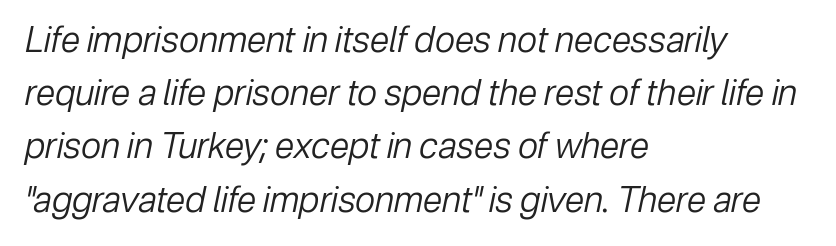
{"italic": "yes", "lean": "right", "slant_degrees": 12, "bold": "no", "weight": "regular", "width": "normal", "stroke_contrast": "low", "x_height": "medium", "monospaced": "no", "underline": "no", "align": "left", "line_spacing": "normal", "line_spacing_ratio": 1.52, "letter_spacing": "normal", "letter_spacing_em": 0.0, "glyph_px": 35}
